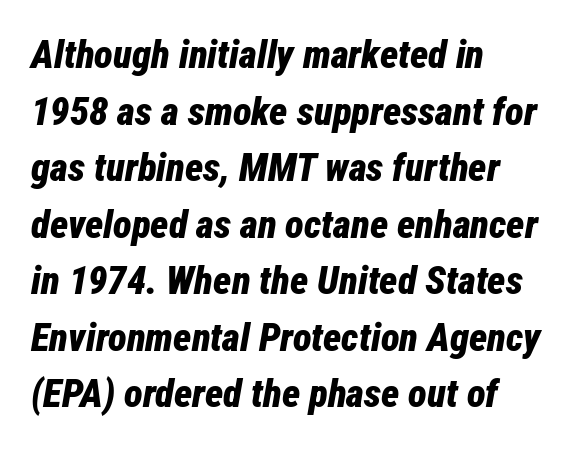
Vertical spacing — default. The face used here is rendered with its standard letterfit. Line beginnings align vertically; line endings do not. Notice how thick the strokes are: this is what a full bold looks like.
